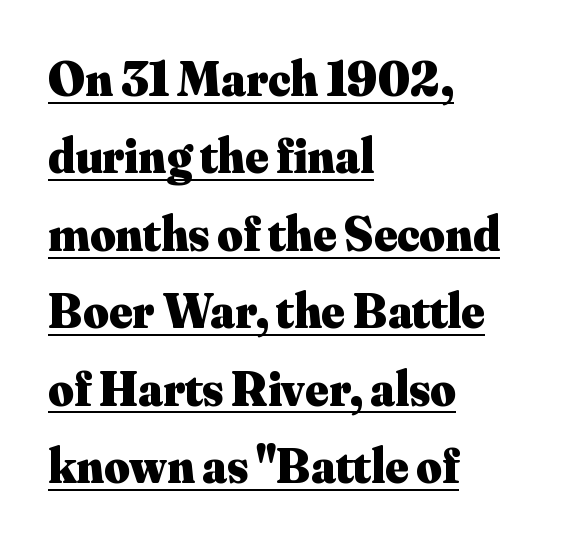
Plenty of ink on the page — the face is bold. Is the block centered? No — it sits flush against the left margin. The rendering uses the underline text-decoration. These lines are composed in type with serifs. You could call the tracking neutral — neither tight nor loose. Note the varied advance widths — an 'i' is clearly narrower than an 'm'.
